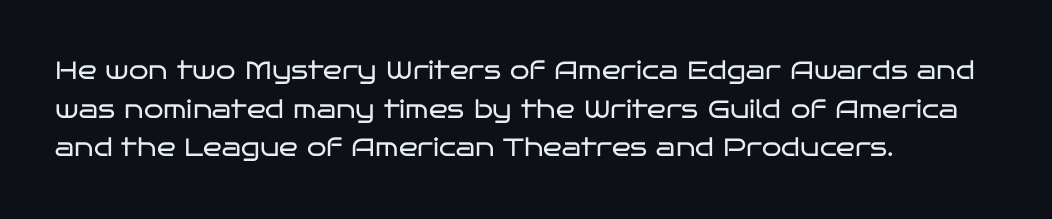
{"italic": "no", "bold": "no", "underline": "no", "align": "left", "line_spacing": "normal", "line_spacing_ratio": 1.55, "letter_spacing": "normal", "letter_spacing_em": 0.0, "glyph_px": 25}
